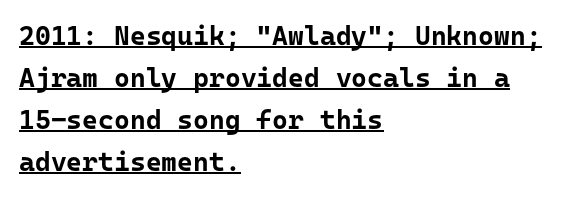
{"italic": "no", "bold": "yes", "underline": "yes", "align": "left", "line_spacing": "normal", "line_spacing_ratio": 1.56, "letter_spacing": "normal", "letter_spacing_em": 0.0, "glyph_px": 27}
